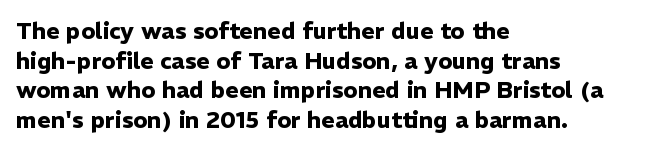
The image shows 23 px bold type, upright; set left-aligned, normal line spacing (1.29x), normal letter spacing, not underlined.
